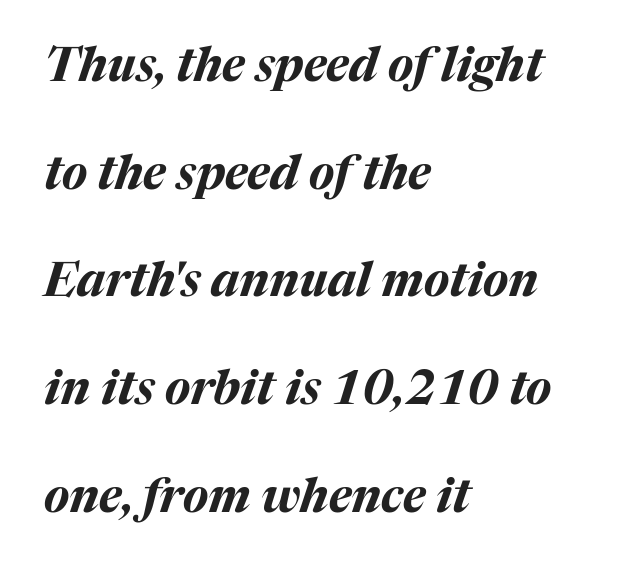
Does the leading feel generous? Absolutely, it's lavish. The glyphs have the mass of a bold cut. The lines are quadded left. The line texture is even and compact thanks to regular tracking. The words here are not underlined.
